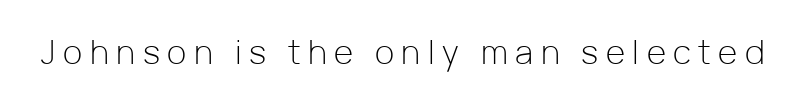
This rendering employs a face without finishing strokes, i.e., a sans-serif. Each letter keeps its own natural width here, so spacing adapts to shape. The weight would be labelled regular, book, light, or lighter still. Ascenders rise straight up at ninety degrees. The tracking reads as deliberately expanded to a designer's eye.
